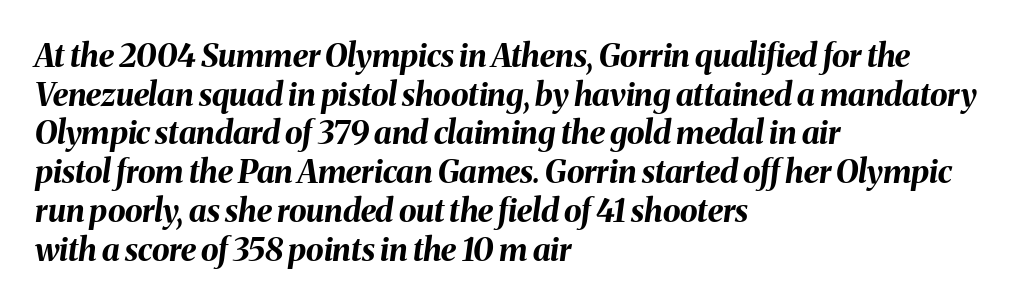
The image shows 32 px bold type, italic (leaning right); set left-aligned, line spacing 1.21x, normal letter spacing, not underlined; medium stroke contrast and a medium x-height.
